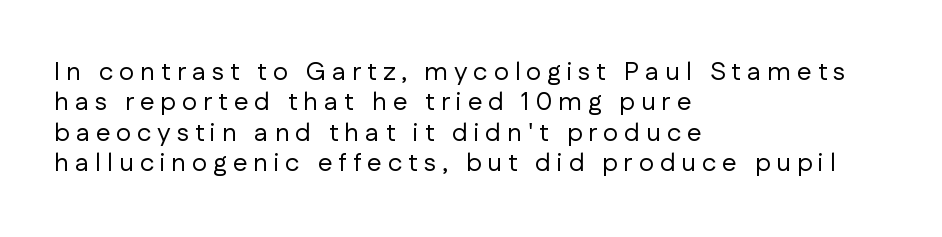
{"italic": "no", "bold": "no", "underline": "no", "align": "left", "line_spacing_ratio": 1.17, "letter_spacing": "wide", "letter_spacing_em": 0.23, "glyph_px": 26}
